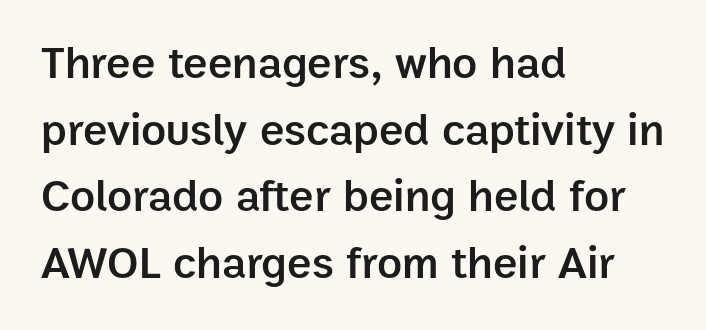
{"serif": "no", "italic": "no", "bold": "semi", "weight": "semibold", "width": "normal", "stroke_contrast": "low", "x_height": "medium", "monospaced": "no", "underline": "no", "align": "left", "line_spacing": "normal", "line_spacing_ratio": 1.45, "letter_spacing": "normal", "letter_spacing_em": 0.0, "glyph_px": 46}
